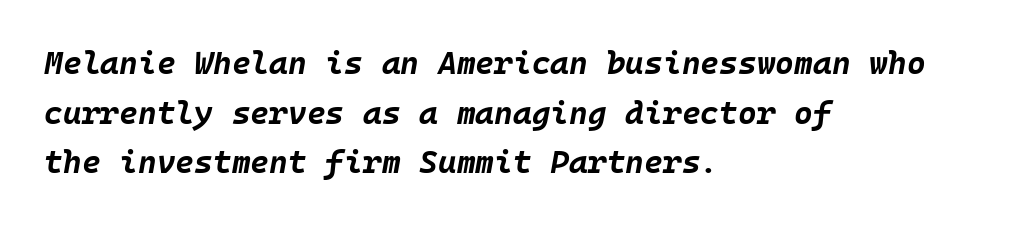
{"italic": "yes", "lean": "right", "slant_degrees": 10, "bold": "yes", "weight": "bold", "width": "normal", "stroke_contrast": "low", "x_height": "large", "underline": "no", "align": "left", "line_spacing": "normal", "line_spacing_ratio": 1.55, "letter_spacing": "normal", "letter_spacing_em": 0.0, "glyph_px": 32}
